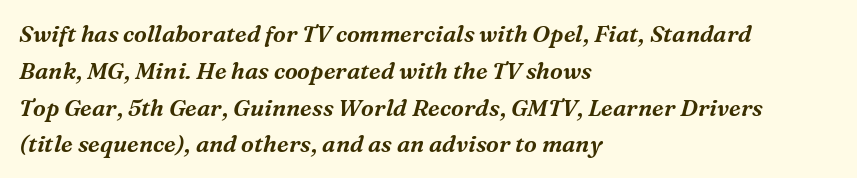
The image shows 23 px text type, italic (leaning right); set left-aligned, normal line spacing (1.6x), normal letter spacing, not underlined.
